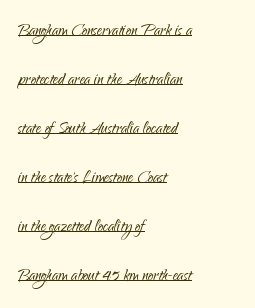
You could fit nearly another row in the gap between these rows. The lines are quadded left. Inter-character spacing is left at the font's built-in metrics. The letters look calm and open, with moderate or lighter stems. The rendered words wear a rule along their underside.
